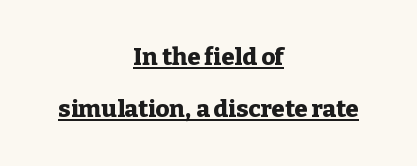
The paragraph shown floats in the horizontal middle. Vertical strokes here are truly vertical. The rendering uses a bold face; every stroke is thick and dark. This is underlined copy, the kind a proofreader might mark for attention. This block would shrink considerably if given ordinary leading; it's expanded now.
